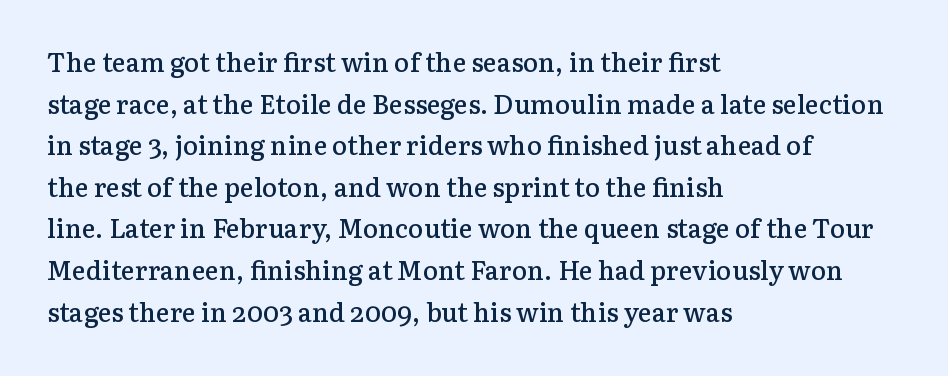
The image shows 26 px text type, upright; set left-aligned, normal line spacing (1.6x), normal letter spacing, not underlined.
